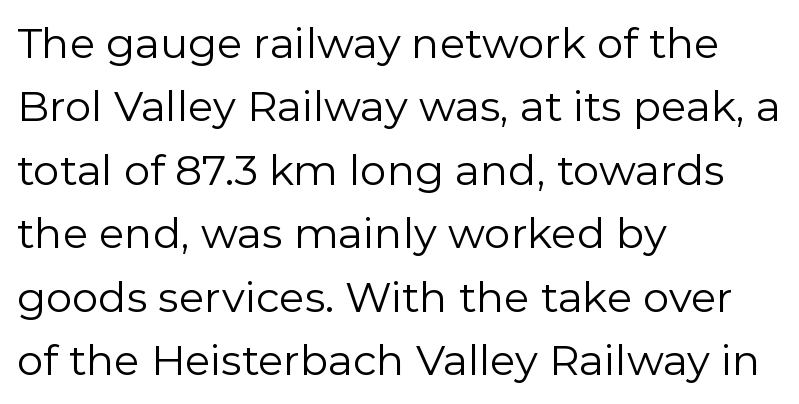
{"serif": "no", "italic": "no", "bold": "no", "weight": "regular", "width": "normal", "x_height": "medium", "monospaced": "no", "underline": "no", "align": "left", "line_spacing": "normal", "line_spacing_ratio": 1.51, "letter_spacing": "normal", "letter_spacing_em": 0.0, "glyph_px": 42}
